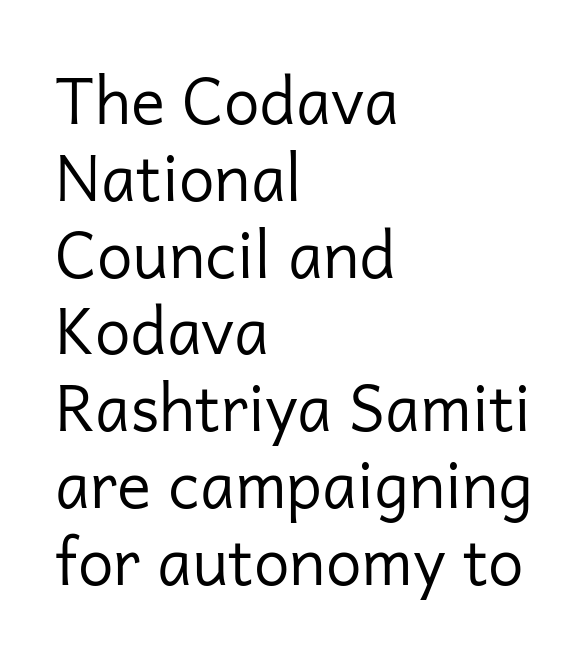
Q: Is the text bold? A: No.
Q: Is the text italic (slanted)? A: No, it is upright.
Q: Is the typeface a serif or a sans-serif typeface? A: Sans-serif.
Q: Is the text underlined? A: No.
Q: How is the paragraph aligned? A: Left-aligned.
Q: Is the spacing between letters normal or unusually wide? A: Normal.
Q: Width (condensed, normal, or wide)? A: Normal.
Q: Stroke contrast? A: Low.
Q: x-height? A: Medium.
Q: Monospaced? A: No.
